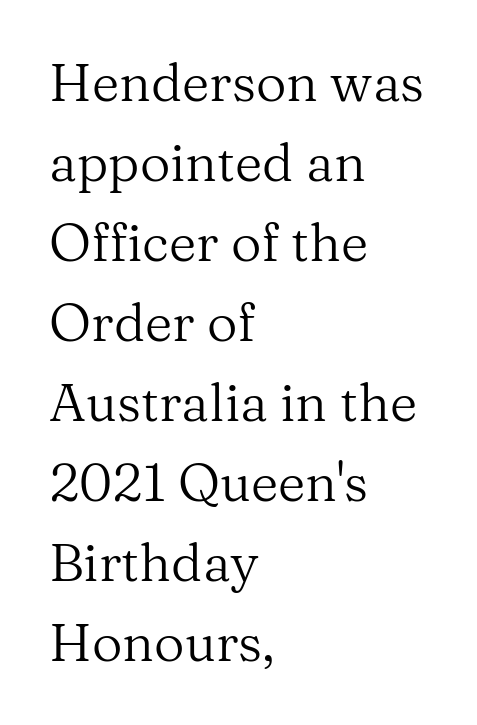
Serif or sans? Serif — the stroke terminals have little feet. The specimen omits any rule beneath the text block's lines. Vertical strokes here are truly vertical. This block has exactly the height ordinary leading produces. Compared with typical body copy, the letter spacing here is the same.
